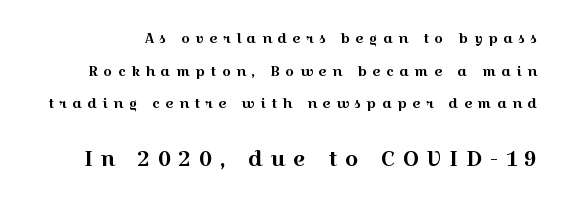
The image shows 21 px text type, upright; set loose line spacing (2.33x), unusually wide letter spacing (+0.38 em), not underlined; the second (bottom) block is 1.5x larger.
